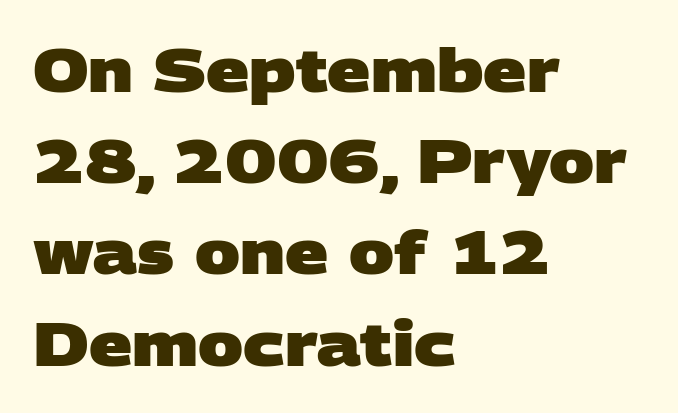
{"serif": "no", "bold": "yes", "weight": "heavy", "width": "wide", "stroke_contrast": "low", "x_height": "large", "monospaced": "no", "underline": "no", "align": "left", "line_spacing": "normal", "line_spacing_ratio": 1.52, "letter_spacing": "normal", "letter_spacing_em": 0.0, "glyph_px": 60}
